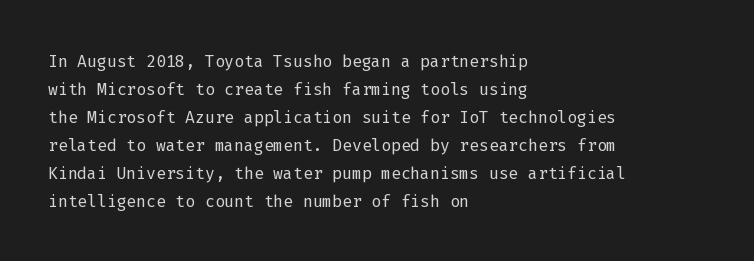
{"italic": "no", "bold": "no", "underline": "no", "align": "left", "line_spacing_ratio": 1.22, "letter_spacing": "normal", "letter_spacing_em": 0.0, "glyph_px": 23}
